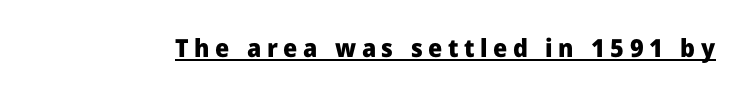
The image shows 25 px bold type, upright; set unusually wide letter spacing (+0.22 em), underlined.
